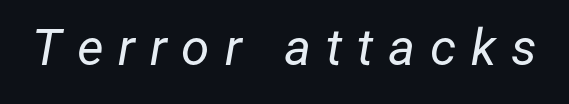
The typeface has the unassuming heft of standard copy or less. The line texture is sparse and dotted thanks to wide tracking. Type without underlining. This sample uses an oblique cut, with every glyph tilted off the vertical. Is this a fixed-width face? No — the glyphs have proportional, varying widths.
